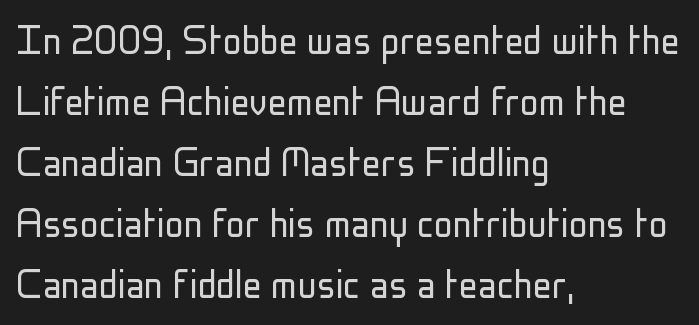
Nobody drew a line under any word here. The setting favours the left margin, as ordinary paragraphs usually do. A roman cut, with each character standing at attention. Here the designer chose a conventional face with non-uniform glyph widths. Is this a heavy cut? Hardly; it is regular or lighter.
